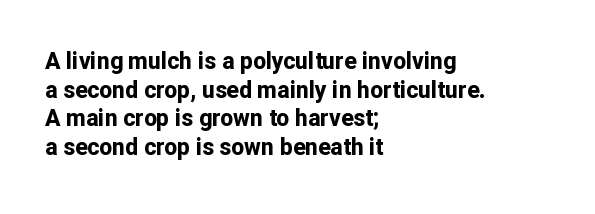
{"italic": "no", "bold": "yes", "underline": "no", "align": "left", "line_spacing": "normal", "line_spacing_ratio": 1.25, "letter_spacing": "normal", "letter_spacing_em": 0.0, "glyph_px": 23}
